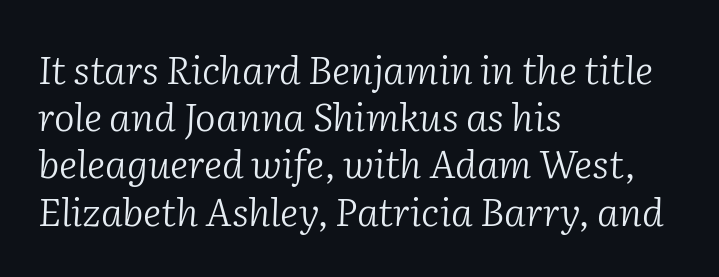
The image shows 39 px light serif type, italic (leaning right); set left-aligned, line spacing 1.21x, normal letter spacing, not underlined; low stroke contrast and a medium x-height.
